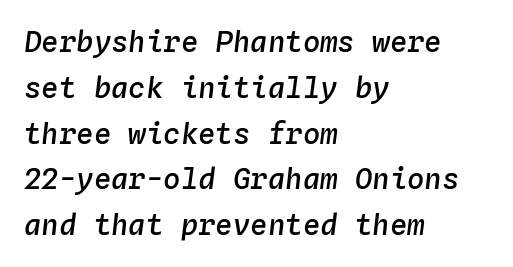
Q: Is the text bold? A: Semi-bold.
Q: Is the text italic (slanted)? A: Yes, it leans right by about 4 degrees.
Q: Is the text underlined? A: No.
Q: How is the paragraph aligned? A: Left-aligned.
Q: Is the spacing between letters normal or unusually wide? A: Normal.
Q: Is the spacing between lines tight, normal or loose? A: Normal.
Q: Width (condensed, normal, or wide)? A: Normal.
Q: Stroke contrast? A: Low.
Q: x-height? A: Medium.
Q: Monospaced? A: Yes.
